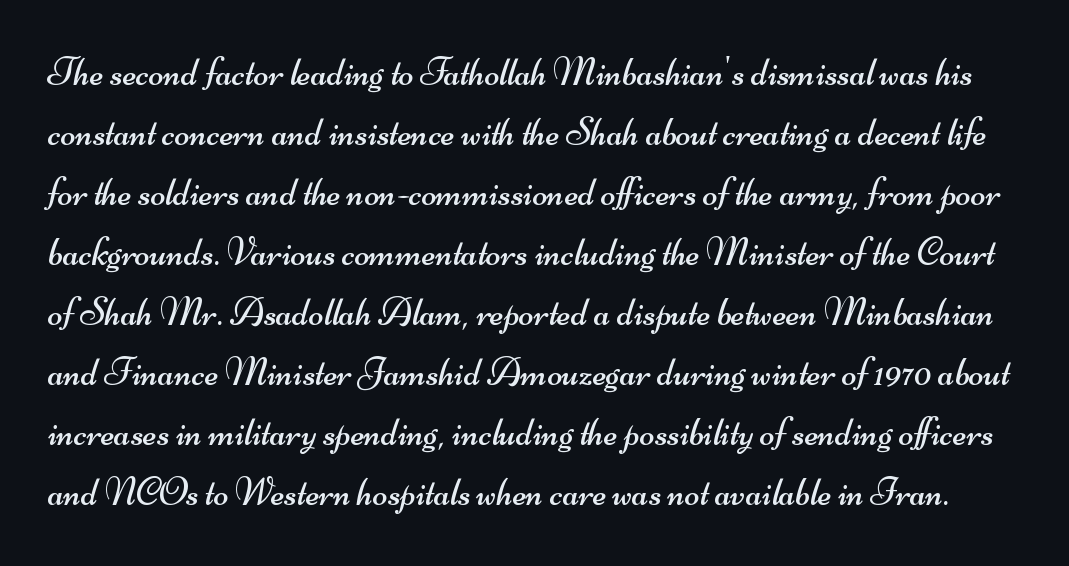
{"serif": "no", "bold": "no", "weight": "regular", "width": "wide", "stroke_contrast": "medium", "x_height": "small", "monospaced": "no", "underline": "no", "line_spacing": "normal", "line_spacing_ratio": 1.54, "letter_spacing": "normal", "letter_spacing_em": 0.0, "glyph_px": 39}
